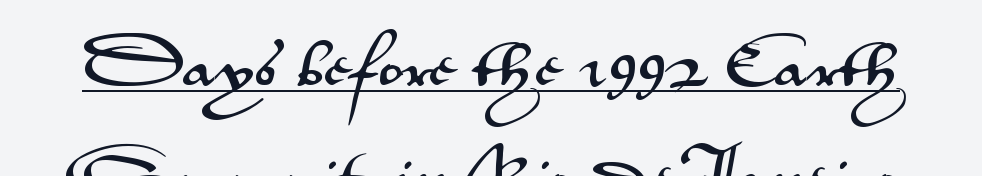
The image shows 52 px wide sans-serif type; set loose line spacing (2.12x), normal letter spacing, underlined; medium stroke contrast and a small x-height.
